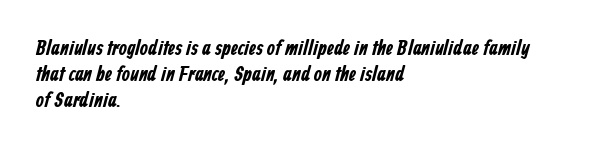
The image shows 21 px bold type; set left-aligned, normal line spacing (1.25x), normal letter spacing, not underlined.
